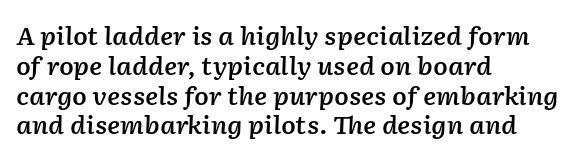
{"italic": "yes", "lean": "right", "slant_degrees": 2, "bold": "semi", "underline": "no", "align": "left", "line_spacing_ratio": 1.24, "letter_spacing": "normal", "letter_spacing_em": 0.0, "glyph_px": 24}
